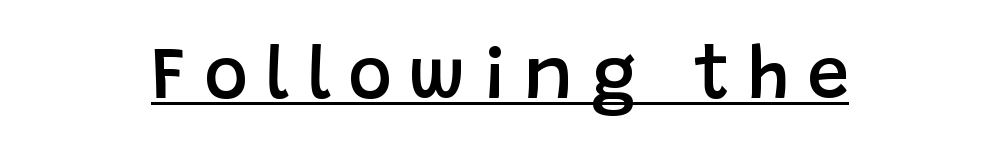
The image shows 75 px semibold sans-serif type, upright; set unusually wide letter spacing (+0.23 em), underlined; low stroke contrast and a large x-height.
